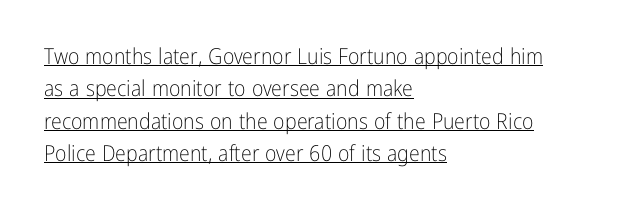
{"italic": "no", "bold": "no", "underline": "yes", "align": "left", "line_spacing": "normal", "line_spacing_ratio": 1.47, "letter_spacing": "normal", "letter_spacing_em": 0.0, "glyph_px": 22}
